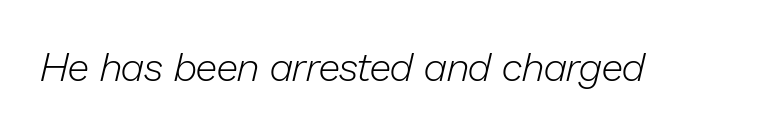
{"italic": "yes", "lean": "right", "slant_degrees": 13, "bold": "no", "weight": "light", "width": "normal", "stroke_contrast": "low", "x_height": "medium", "monospaced": "no", "underline": "no", "letter_spacing": "normal", "letter_spacing_em": 0.0, "glyph_px": 40}
